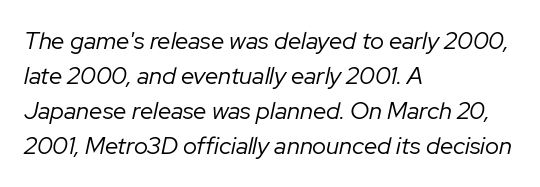
The image shows 24 px text type, italic (leaning right); set left-aligned, normal line spacing (1.46x), normal letter spacing, not underlined.
